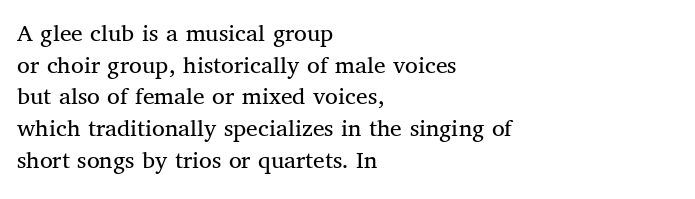
The image shows 26 px text type, upright; set left-aligned, line spacing 1.22x, normal letter spacing, not underlined.
